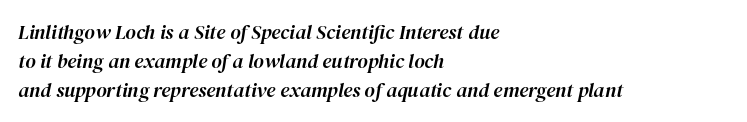
Alignment: flush left. This sample uses an oblique cut, with every glyph tilted off the vertical. What stands out about the letter spacing? Nothing — it is the standard amount. Is there much room between lines? A standard amount, neither cramped nor airy. The words here are not underlined.
